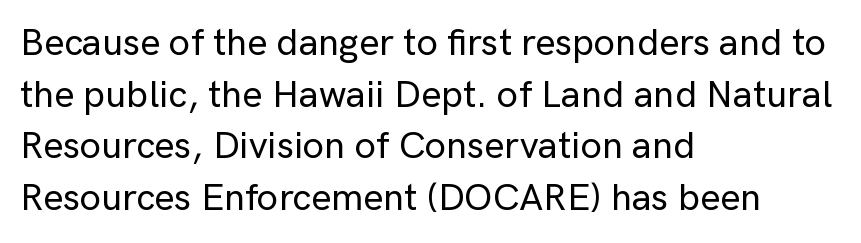
{"serif": "no", "italic": "no", "width": "normal", "stroke_contrast": "low", "x_height": "medium", "monospaced": "no", "underline": "no", "align": "left", "line_spacing": "normal", "line_spacing_ratio": 1.36, "letter_spacing": "normal", "letter_spacing_em": 0.0, "glyph_px": 38}
